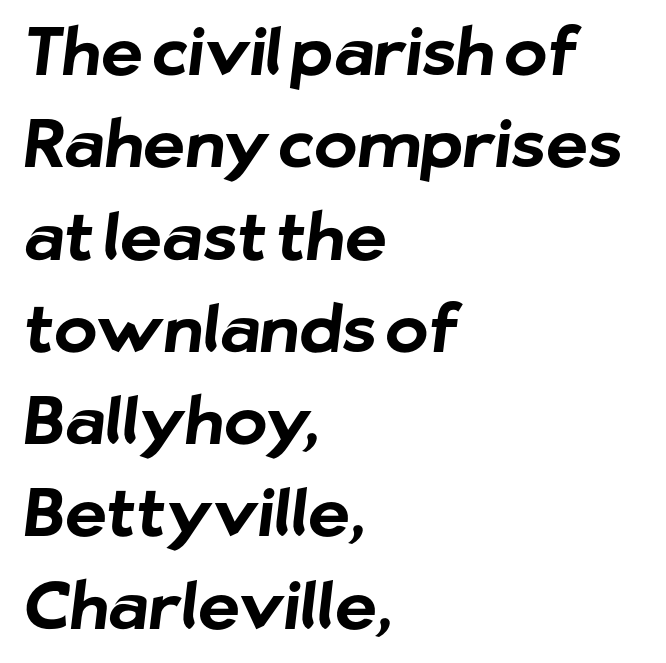
{"serif": "no", "bold": "yes", "weight": "bold", "width": "normal", "stroke_contrast": "low", "x_height": "medium", "monospaced": "no", "underline": "no", "align": "left", "line_spacing": "normal", "line_spacing_ratio": 1.42, "letter_spacing": "normal", "letter_spacing_em": 0.0, "glyph_px": 65}
